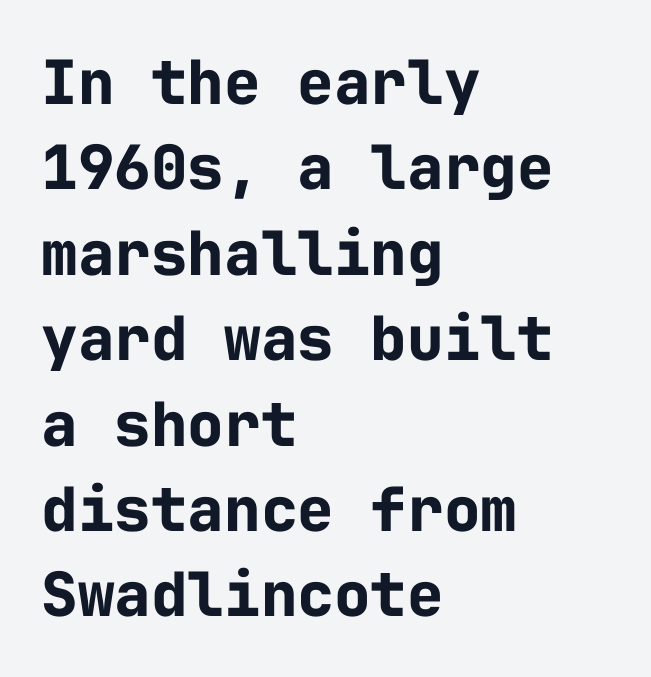
{"serif": "no", "italic": "no", "bold": "yes", "weight": "bold", "width": "normal", "stroke_contrast": "low", "x_height": "medium", "monospaced": "yes", "underline": "no", "align": "left", "line_spacing": "normal", "line_spacing_ratio": 1.4, "letter_spacing": "normal", "letter_spacing_em": 0.0, "glyph_px": 61}
